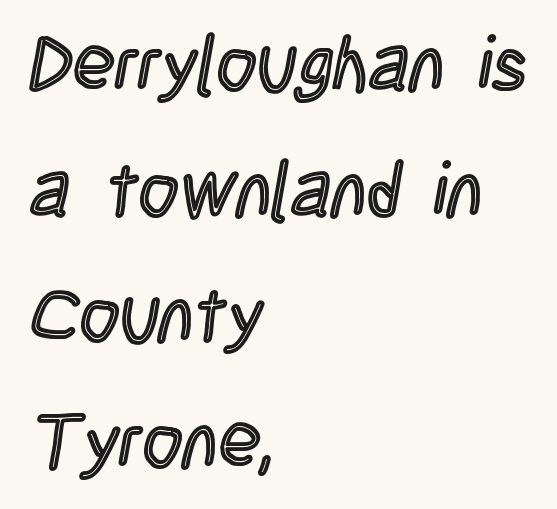
The image shows 77 px condensed type; set left-aligned, normal line spacing (1.63x), normal letter spacing, not underlined; a large x-height.
